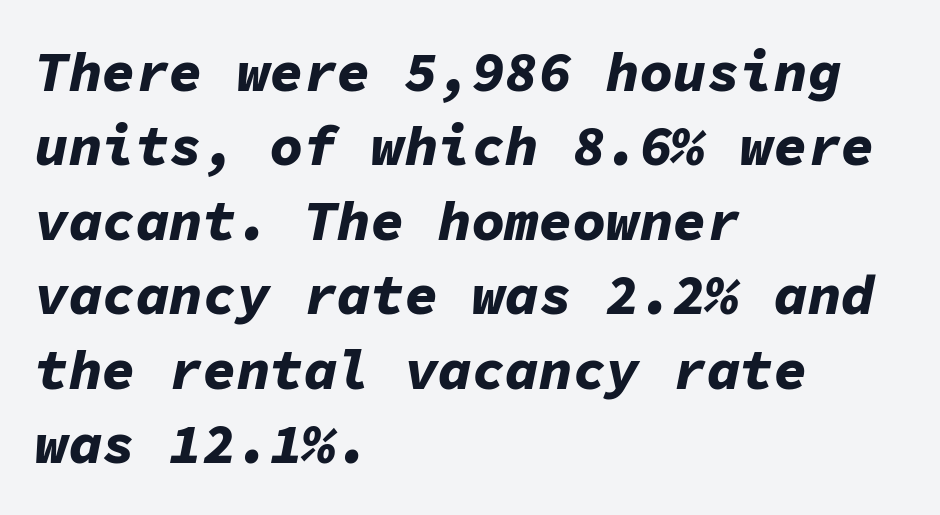
Q: Is the text bold? A: Yes.
Q: Is the text italic (slanted)? A: Yes, it leans right by about 11 degrees.
Q: Is the text underlined? A: No.
Q: How is the paragraph aligned? A: Left-aligned.
Q: Is the spacing between letters normal or unusually wide? A: Normal.
Q: Is the spacing between lines tight, normal or loose? A: Normal.
Q: Width (condensed, normal, or wide)? A: Normal.
Q: Stroke contrast? A: Low.
Q: x-height? A: Medium.
Q: Monospaced? A: Yes.
